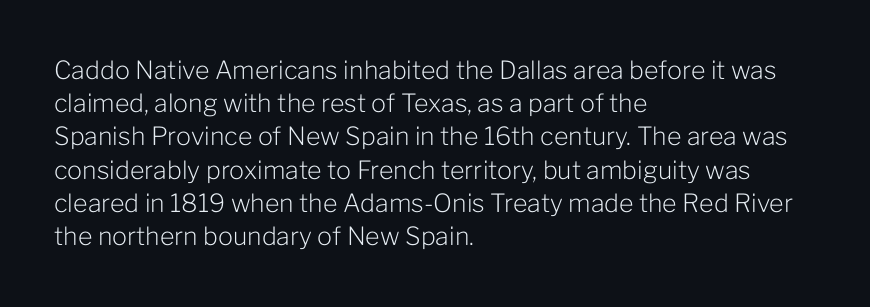
These lines sit exactly where default settings would place them. Decoration check: the copy has no underline. The typeface has the unassuming heft of standard copy or less. Horizontal alignment here is leftward, the default for most running prose.
